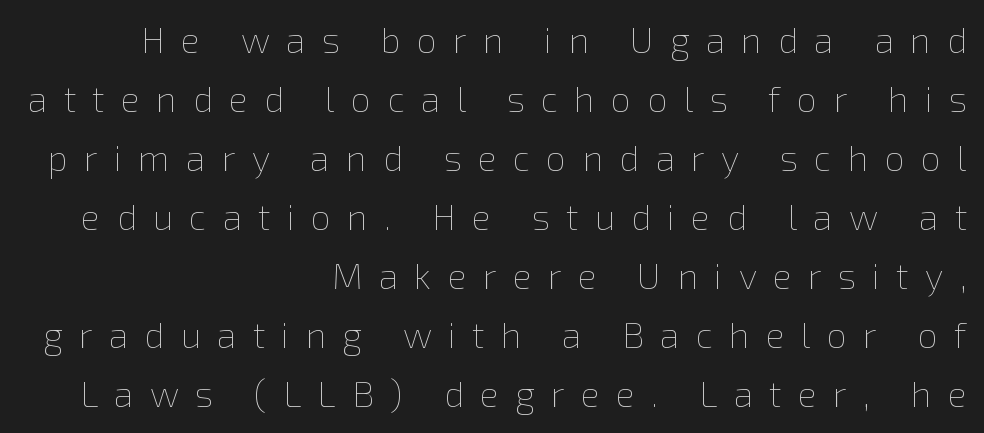
{"italic": "no", "bold": "no", "weight": "thin", "width": "normal", "x_height": "medium", "monospaced": "no", "underline": "no", "align": "right", "line_spacing": "normal", "line_spacing_ratio": 1.64, "letter_spacing": "wide", "letter_spacing_em": 0.45, "glyph_px": 36}
